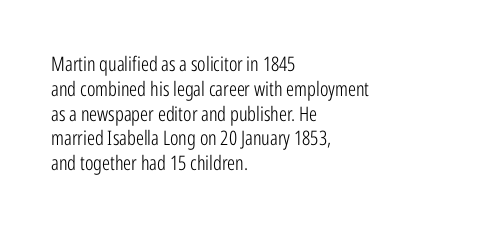
The image shows 20 px text type, upright; set left-aligned, line spacing 1.24x, normal letter spacing, not underlined.
